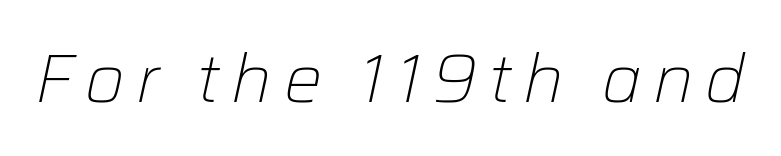
Stroke mass is kept to a normal reading level or below. Glance below the letters and you will spot only blank space. Each letter keeps its own natural width here, so spacing adapts to shape. Slanted lettering throughout.
